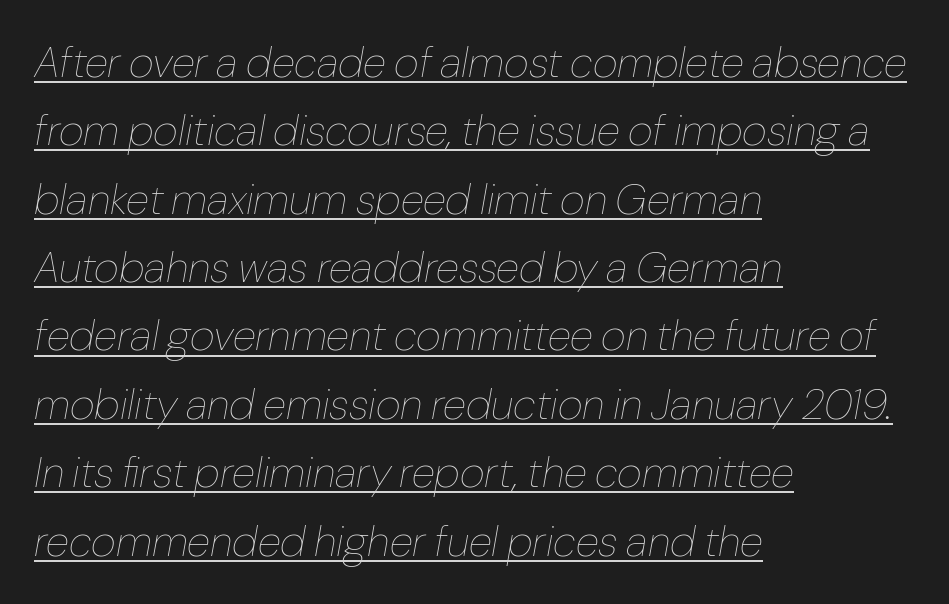
Q: Is the text bold? A: No.
Q: Is the text italic (slanted)? A: Yes, it leans right by about 10 degrees.
Q: Is the text underlined? A: Yes.
Q: How is the paragraph aligned? A: Left-aligned.
Q: Is the spacing between letters normal or unusually wide? A: Normal.
Q: Is the spacing between lines tight, normal or loose? A: Normal.
Q: Width (condensed, normal, or wide)? A: Normal.
Q: Stroke contrast? A: Low.
Q: x-height? A: Medium.
Q: Monospaced? A: No.
